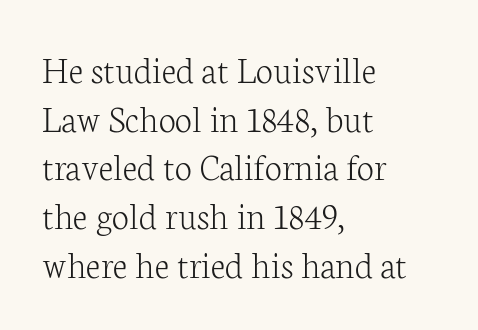
Q: Is the text bold? A: No.
Q: Is the text italic (slanted)? A: No, it is upright.
Q: Is the typeface a serif or a sans-serif typeface? A: Serif.
Q: Is the text underlined? A: No.
Q: How is the paragraph aligned? A: Left-aligned.
Q: Is the spacing between letters normal or unusually wide? A: Normal.
Q: Is the spacing between lines tight, normal or loose? A: Normal.
Q: Width (condensed, normal, or wide)? A: Normal.
Q: Stroke contrast? A: Low.
Q: x-height? A: Medium.
Q: Monospaced? A: No.
